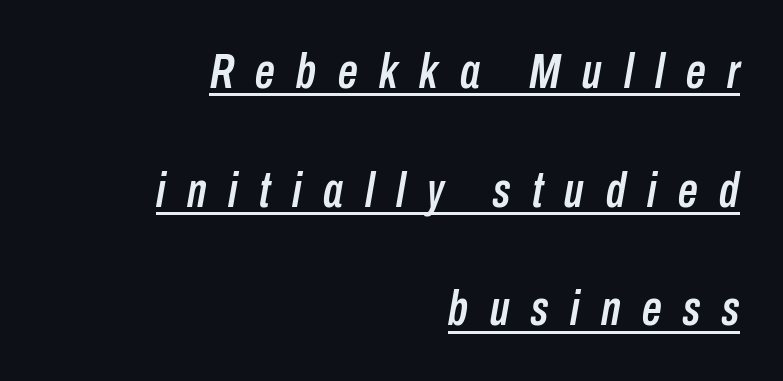
Q: Is the text italic (slanted)? A: Yes, it leans right by about 10 degrees.
Q: Is the text underlined? A: Yes.
Q: How is the paragraph aligned? A: Right-aligned.
Q: Is the spacing between letters normal or unusually wide? A: Unusually wide.
Q: Is the spacing between lines tight, normal or loose? A: Loose.
Q: Width (condensed, normal, or wide)? A: Condensed.
Q: Stroke contrast? A: Low.
Q: x-height? A: Medium.
Q: Monospaced? A: No.
